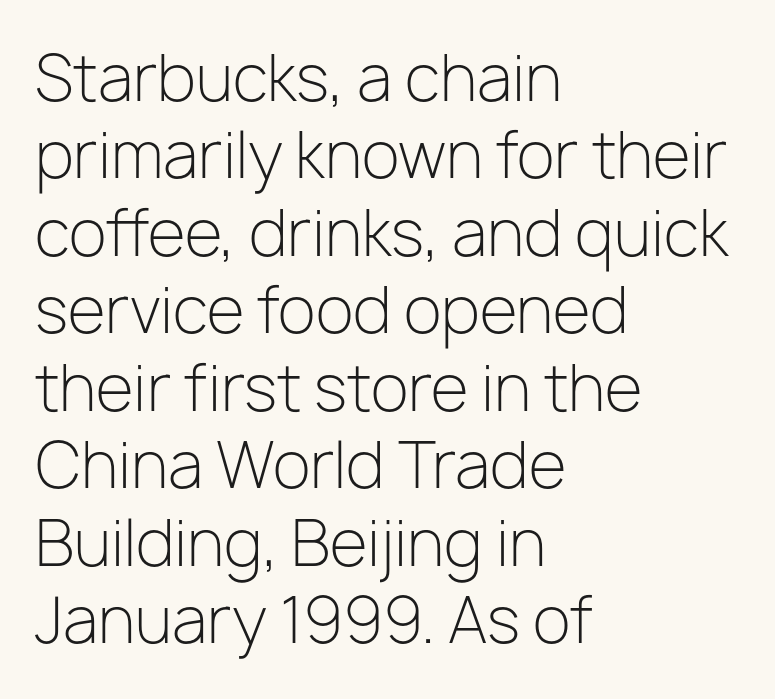
The zone under the glyphs is completely vacant. If you drew a ruler down the left edge, every line would touch it. Are there feet on the stems? There aren't — it's a sans. Compared with typical body copy, the letter spacing here is the same. These lines sit exactly where default settings would place them. The letters stand straight up with perfectly vertical stems.
